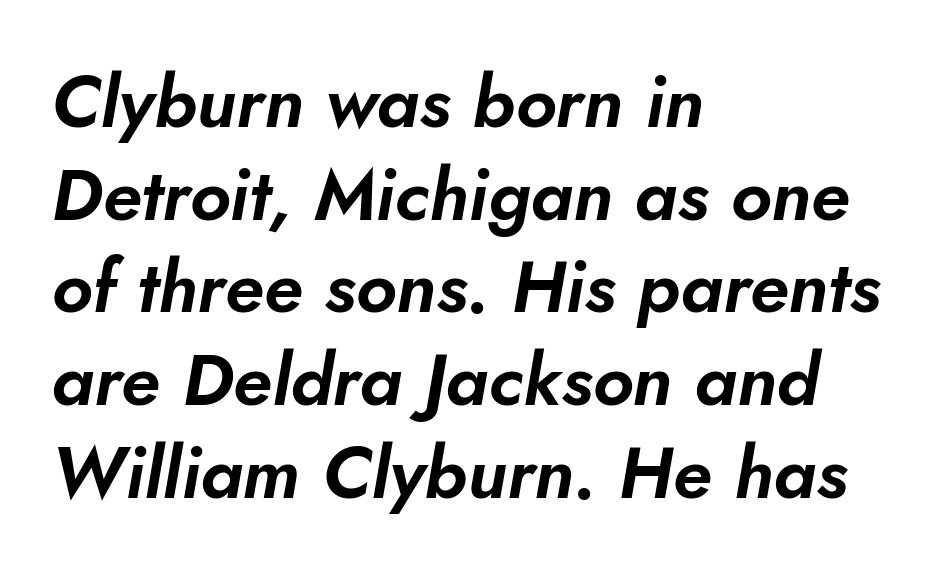
{"italic": "yes", "lean": "right", "slant_degrees": 10, "width": "normal", "stroke_contrast": "low", "x_height": "small", "monospaced": "no", "underline": "no", "align": "left", "line_spacing": "normal", "line_spacing_ratio": 1.27, "letter_spacing": "normal", "letter_spacing_em": 0.0, "glyph_px": 73}
